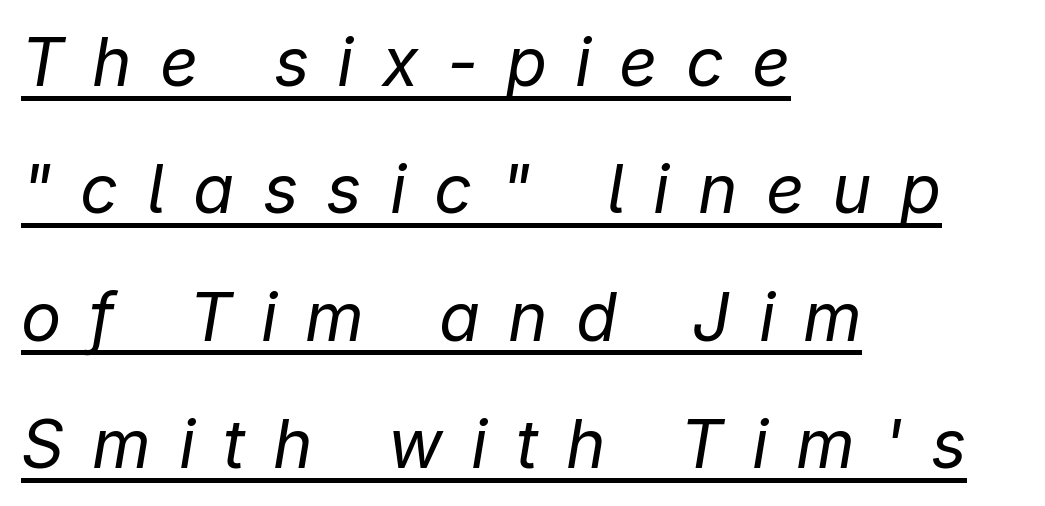
The image shows 67 px regular-weight type, italic (leaning right); set left-aligned, loose line spacing (1.9x), unusually wide letter spacing (+0.42 em), underlined; low stroke contrast and a medium x-height.
